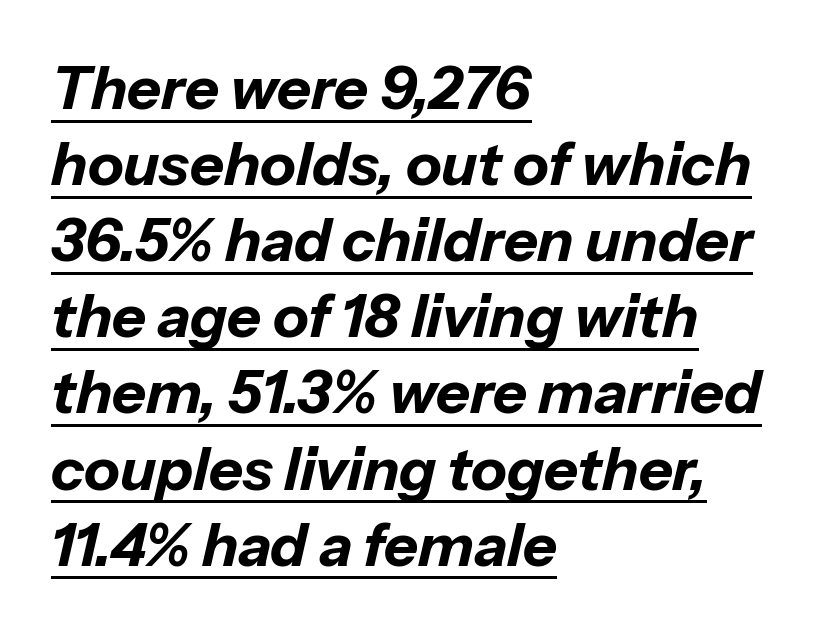
Every word sits above its own underline. Summary of vertical rhythm: regular, with standard interline spacing. Nothing unusual about the tracking: characters are spaced as the font intends. Compared with an ordinary text face, these strokes are far heavier — a full bold. Style check: oblique.
